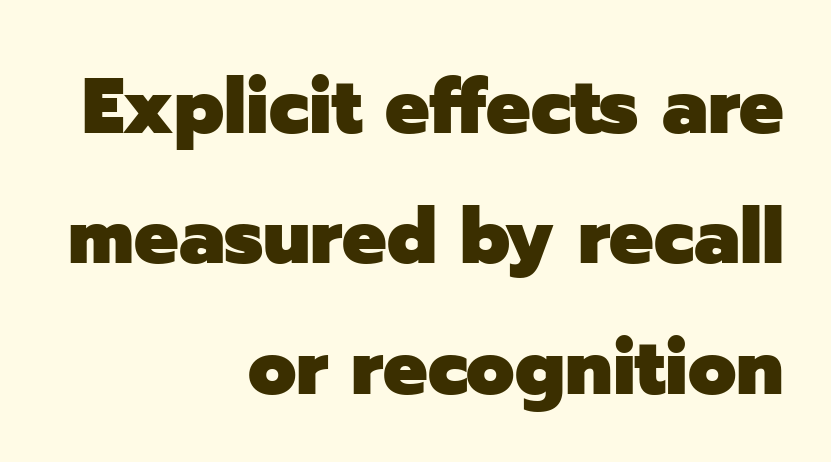
Q: Is the text bold? A: Yes.
Q: Is the text italic (slanted)? A: No, it is upright.
Q: Is the typeface a serif or a sans-serif typeface? A: Sans-serif.
Q: Is the text underlined? A: No.
Q: How is the paragraph aligned? A: Right-aligned.
Q: Is the spacing between letters normal or unusually wide? A: Normal.
Q: Is the spacing between lines tight, normal or loose? A: Normal.
Q: Width (condensed, normal, or wide)? A: Normal.
Q: Stroke contrast? A: Low.
Q: x-height? A: Medium.
Q: Monospaced? A: No.
